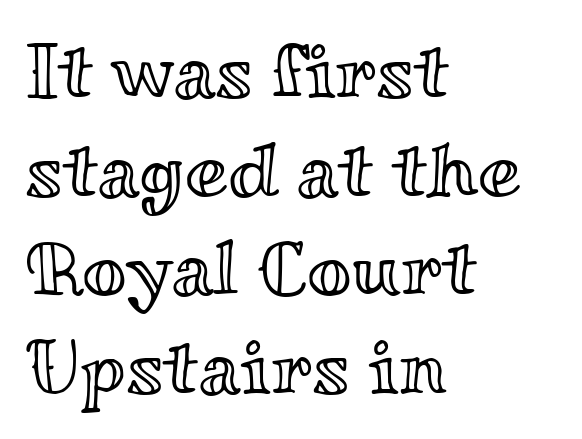
{"italic": "no", "width": "wide", "x_height": "small", "monospaced": "no", "underline": "no", "align": "left", "line_spacing": "normal", "line_spacing_ratio": 1.28, "letter_spacing": "normal", "letter_spacing_em": 0.0, "glyph_px": 77}
